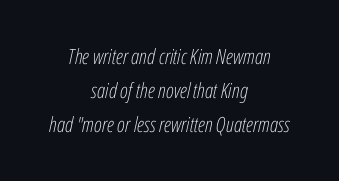
{"italic": "yes", "lean": "right", "slant_degrees": 12, "bold": "no", "underline": "no", "align": "center", "line_spacing": "normal", "line_spacing_ratio": 1.62, "letter_spacing": "normal", "letter_spacing_em": 0.0, "glyph_px": 21}
